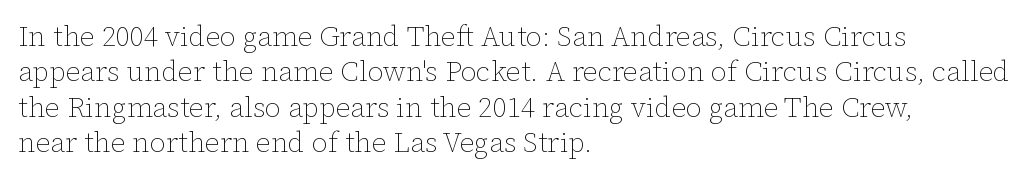
The image shows 28 px thin type, upright; set left-aligned, normal line spacing (1.26x), normal letter spacing, not underlined; low stroke contrast and a medium x-height.
